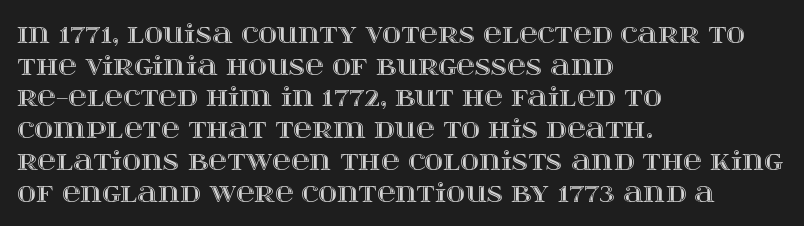
The lettering stays uniformly vertical, giving the passage a roman look. The baseline area is clear. The setting favours the left margin, as ordinary paragraphs usually do. These lines keep a tight, regular rhythm from letter to letter.
